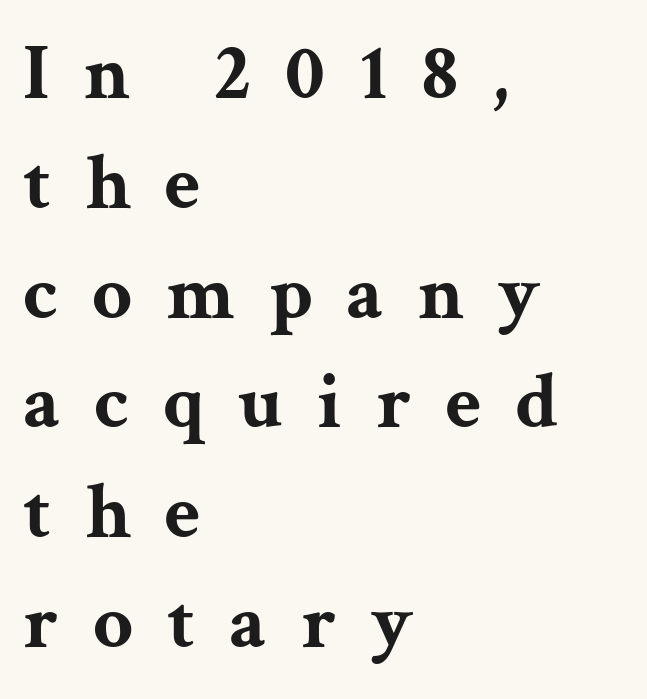
{"serif": "yes", "italic": "no", "bold": "yes", "weight": "bold", "width": "wide", "stroke_contrast": "medium", "x_height": "medium", "monospaced": "no", "underline": "no", "align": "left", "line_spacing": "normal", "line_spacing_ratio": 1.39, "letter_spacing": "wide", "letter_spacing_em": 0.43, "glyph_px": 79}
